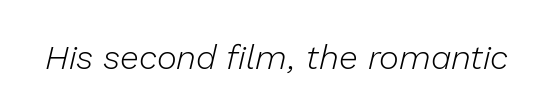
{"italic": "yes", "lean": "right", "slant_degrees": 13, "bold": "no", "weight": "light", "width": "normal", "stroke_contrast": "low", "x_height": "medium", "monospaced": "no", "underline": "no", "letter_spacing": "normal", "letter_spacing_em": 0.0, "glyph_px": 34}
